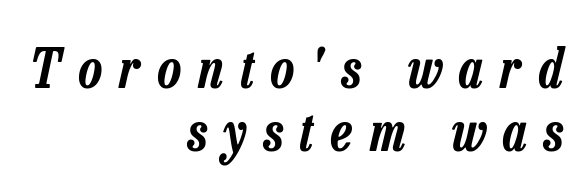
The image shows 54 px condensed type, italic (leaning right); set right-aligned, line spacing 1.16x, unusually wide letter spacing (+0.32 em), not underlined; low stroke contrast and a medium x-height.
